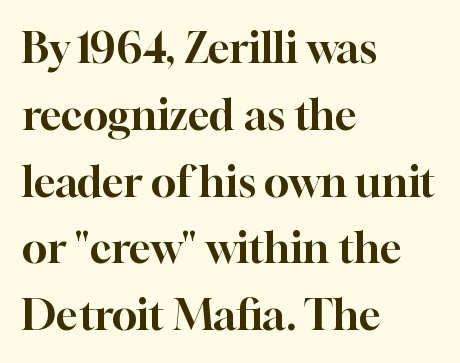
The image shows 42 px serif type, upright; set left-aligned, normal line spacing (1.59x), normal letter spacing, not underlined; high stroke contrast and a medium x-height.
